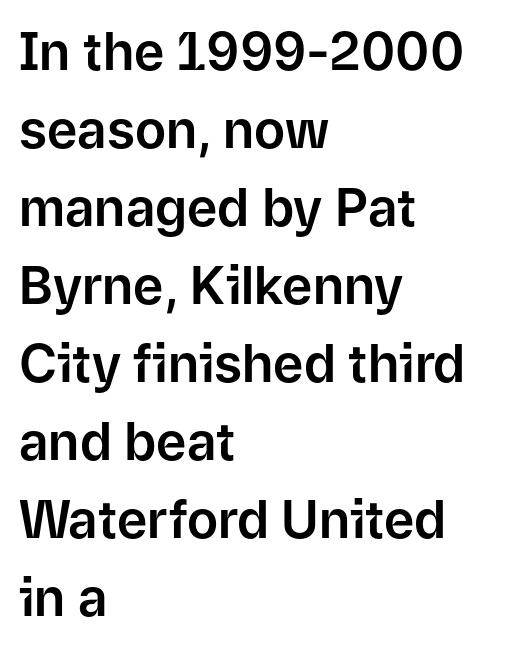
The rows are spaced the way most documents space them. The typesetter chose a ragged-right arrangement here. The text was rendered using a sans face with plain stroke endings. These lines are rendered in a variable-pitch font. Characters remain perfectly vertical along every line.
